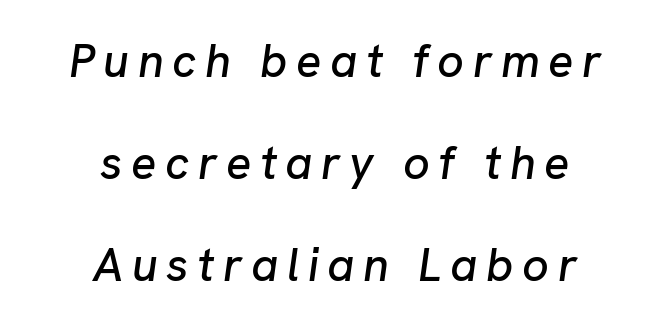
The image shows 47 px text type, italic (leaning right); set centered, loose line spacing (2.17x), not underlined; low stroke contrast and a medium x-height.
